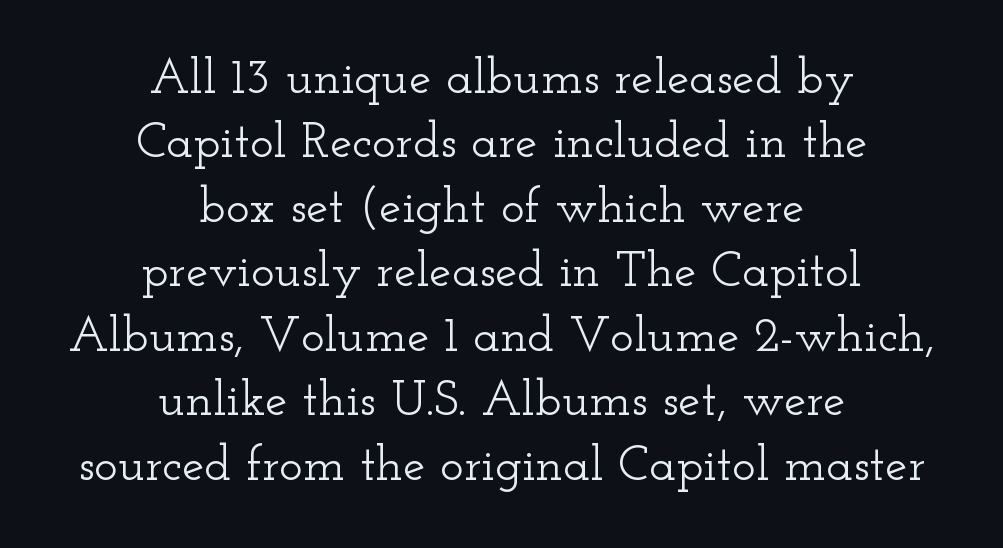
The image shows 50 px wide serif type, upright; set centered, normal line spacing (1.29x), normal letter spacing, not underlined; low stroke contrast and a small x-height.
